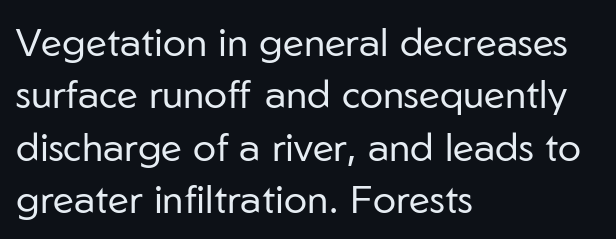
Q: Is the text bold? A: No.
Q: Is the text italic (slanted)? A: No, it is upright.
Q: Is the typeface a serif or a sans-serif typeface? A: Sans-serif.
Q: Is the text underlined? A: No.
Q: How is the paragraph aligned? A: Left-aligned.
Q: Is the spacing between letters normal or unusually wide? A: Normal.
Q: Is the spacing between lines tight, normal or loose? A: Normal.
Q: Width (condensed, normal, or wide)? A: Normal.
Q: Stroke contrast? A: Low.
Q: x-height? A: Medium.
Q: Monospaced? A: No.
